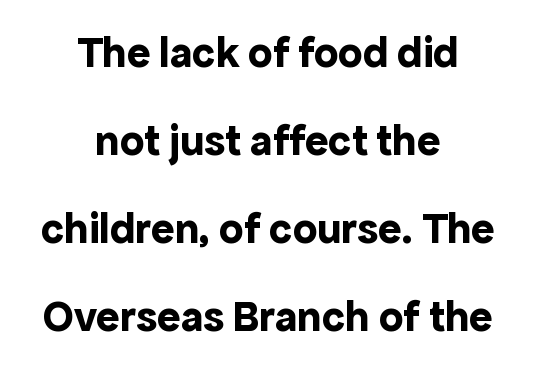
The image shows 44 px bold sans-serif type, upright; set centered, loose line spacing (2.0x), normal letter spacing, not underlined; a medium x-height.
